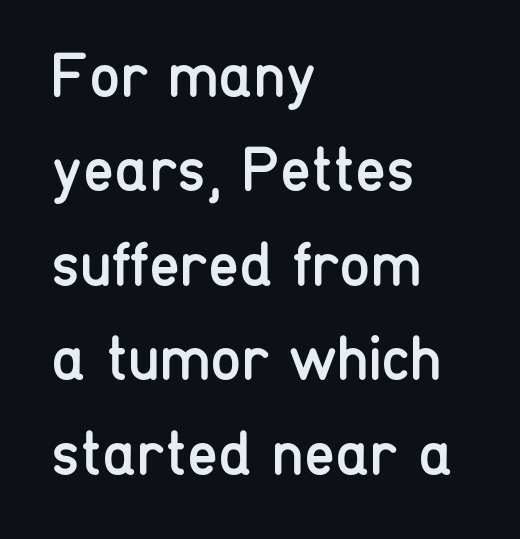
Q: Is the text bold? A: No.
Q: Is the text italic (slanted)? A: No, it is upright.
Q: Is the typeface a serif or a sans-serif typeface? A: Sans-serif.
Q: Is the text underlined? A: No.
Q: How is the paragraph aligned? A: Left-aligned.
Q: Is the spacing between letters normal or unusually wide? A: Normal.
Q: Is the spacing between lines tight, normal or loose? A: Normal.
Q: Width (condensed, normal, or wide)? A: Condensed.
Q: Stroke contrast? A: Low.
Q: x-height? A: Medium.
Q: Monospaced? A: No.
